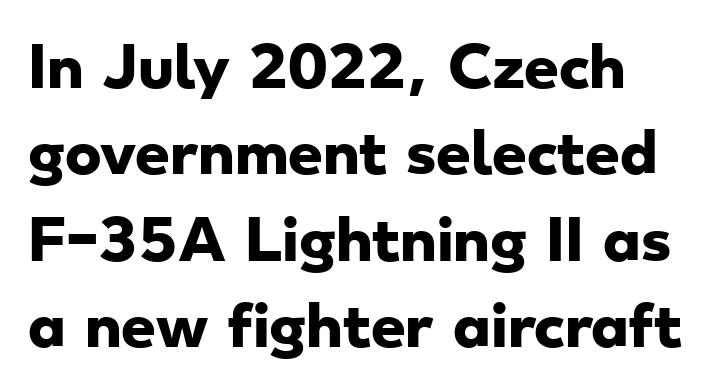
Each letter's strokes conclude bluntly, with no projecting serifs. Compared with typical body copy, the letter spacing here is the same. This is heavy type, rendered in bold. These lines are rendered in a variable-pitch font.
